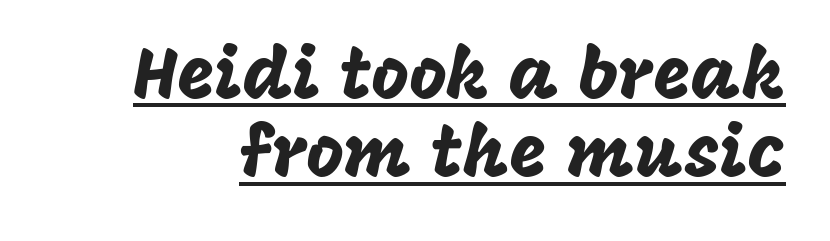
Q: Is the text italic (slanted)? A: Yes.
Q: Is the typeface a serif or a sans-serif typeface? A: Sans-serif.
Q: Is the text underlined? A: Yes.
Q: Is the spacing between letters normal or unusually wide? A: Normal.
Q: Is the spacing between lines tight, normal or loose? A: Tight.
Q: Width (condensed, normal, or wide)? A: Normal.
Q: Stroke contrast? A: Low.
Q: x-height? A: Large.
Q: Monospaced? A: No.
